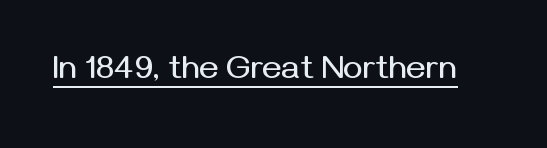
The image shows 33 px sans-serif type, upright; set normal letter spacing, underlined; medium stroke contrast and a medium x-height.
